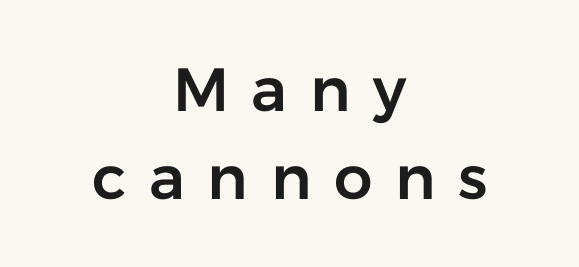
Q: Is the text italic (slanted)? A: No, it is upright.
Q: Is the typeface a serif or a sans-serif typeface? A: Sans-serif.
Q: Is the text underlined? A: No.
Q: How is the paragraph aligned? A: Centered.
Q: Is the spacing between letters normal or unusually wide? A: Unusually wide.
Q: Is the spacing between lines tight, normal or loose? A: Normal.
Q: Width (condensed, normal, or wide)? A: Normal.
Q: Stroke contrast? A: Low.
Q: x-height? A: Medium.
Q: Monospaced? A: No.
